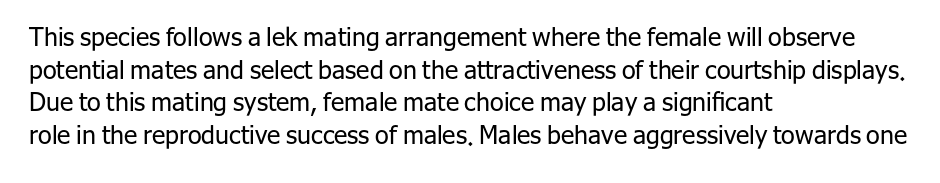
{"italic": "no", "bold": "no", "underline": "no", "align": "left", "line_spacing": "normal", "line_spacing_ratio": 1.31, "letter_spacing": "normal", "letter_spacing_em": 0.0, "glyph_px": 25}
